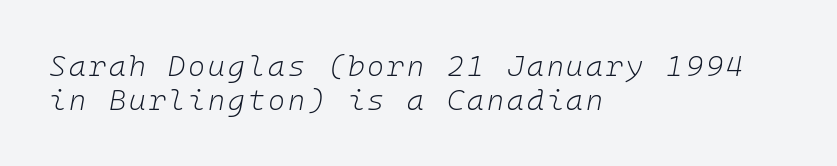
Bare-footed words on every line. Summary of weight: not heavy and not bold. The specimen reads as italic at a glance. Caption: multi-line text, flush left, ragged right.
